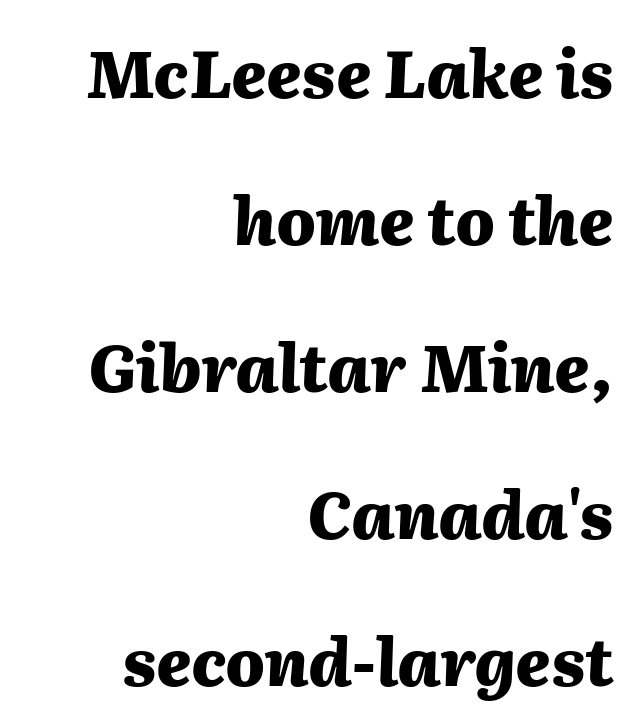
Q: Is the text bold? A: Yes.
Q: Is the text italic (slanted)? A: Yes, it leans right by about 2 degrees.
Q: Is the text underlined? A: No.
Q: How is the paragraph aligned? A: Right-aligned.
Q: Is the spacing between letters normal or unusually wide? A: Normal.
Q: Is the spacing between lines tight, normal or loose? A: Loose.
Q: Width (condensed, normal, or wide)? A: Normal.
Q: Stroke contrast? A: Medium.
Q: x-height? A: Medium.
Q: Monospaced? A: No.
